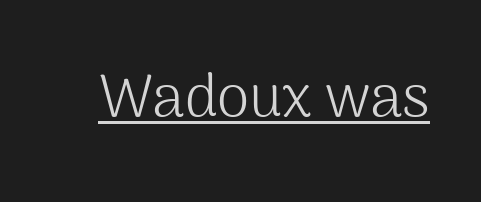
Caption: lettering with a line underneath. The letterforms sit shoulder to shoulder at normal distance. The characters are drawn with everyday or finer stroke widths. This is the regular roman posture of the typeface.
